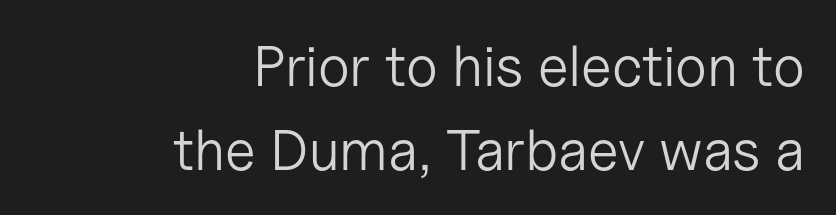
Q: Is the text bold? A: No.
Q: Is the text italic (slanted)? A: No, it is upright.
Q: Is the typeface a serif or a sans-serif typeface? A: Sans-serif.
Q: Is the text underlined? A: No.
Q: How is the paragraph aligned? A: Right-aligned.
Q: Is the spacing between letters normal or unusually wide? A: Normal.
Q: Is the spacing between lines tight, normal or loose? A: Normal.
Q: Width (condensed, normal, or wide)? A: Normal.
Q: Stroke contrast? A: Low.
Q: x-height? A: Medium.
Q: Monospaced? A: No.
